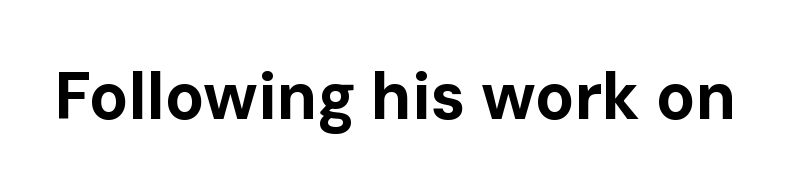
The image shows 65 px bold sans-serif type, upright; set normal letter spacing, not underlined; low stroke contrast and a medium x-height.
